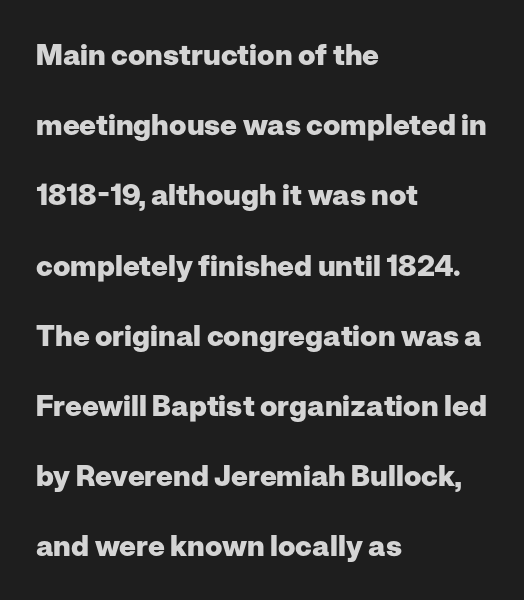
{"serif": "no", "italic": "no", "bold": "yes", "weight": "heavy", "width": "normal", "stroke_contrast": "low", "x_height": "medium", "monospaced": "no", "underline": "no", "align": "left", "line_spacing": "loose", "line_spacing_ratio": 2.42, "letter_spacing": "normal", "letter_spacing_em": 0.0, "glyph_px": 29}
